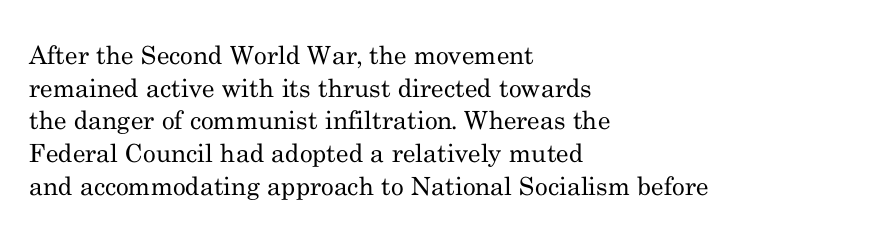
{"italic": "no", "bold": "no", "underline": "no", "align": "left", "line_spacing": "normal", "line_spacing_ratio": 1.31, "letter_spacing": "normal", "letter_spacing_em": 0.0, "glyph_px": 25}
